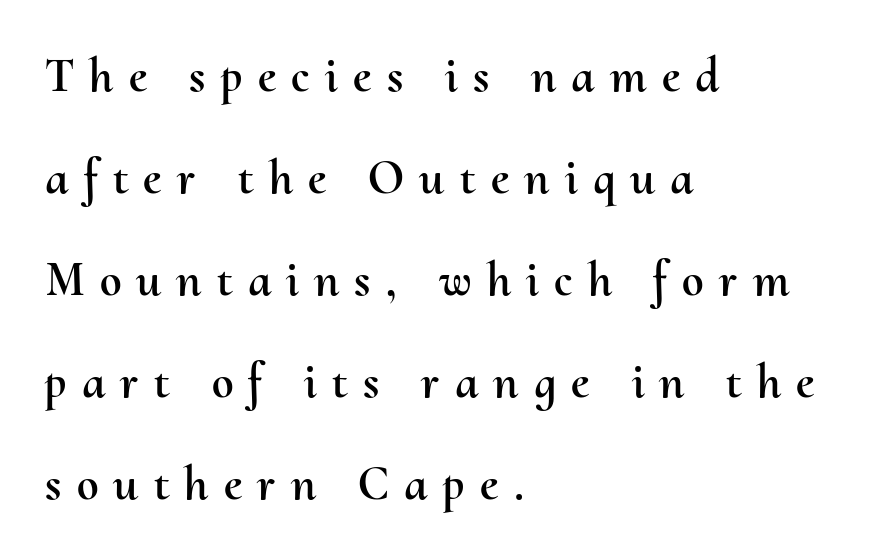
Q: Is the text italic (slanted)? A: No, it is upright.
Q: Is the text underlined? A: No.
Q: How is the paragraph aligned? A: Left-aligned.
Q: Is the spacing between letters normal or unusually wide? A: Unusually wide.
Q: Is the spacing between lines tight, normal or loose? A: Loose.
Q: Width (condensed, normal, or wide)? A: Normal.
Q: Stroke contrast? A: Medium.
Q: x-height? A: Small.
Q: Monospaced? A: No.
